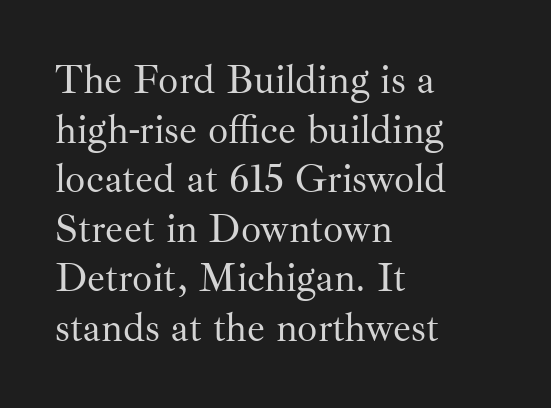
The image shows 40 px regular-weight serif type, upright; set left-aligned, line spacing 1.24x, normal letter spacing, not underlined; medium stroke contrast and a small x-height.
